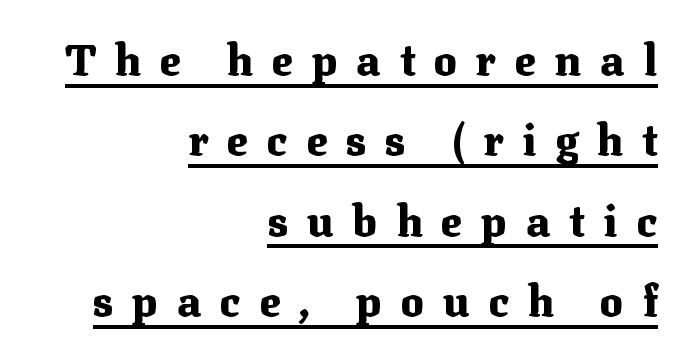
Q: Is the text bold? A: Yes.
Q: Is the text italic (slanted)? A: No, it is upright.
Q: Is the typeface a serif or a sans-serif typeface? A: Serif.
Q: Is the text underlined? A: Yes.
Q: How is the paragraph aligned? A: Right-aligned.
Q: Is the spacing between letters normal or unusually wide? A: Unusually wide.
Q: Width (condensed, normal, or wide)? A: Normal.
Q: Stroke contrast? A: Medium.
Q: x-height? A: Medium.
Q: Monospaced? A: No.
